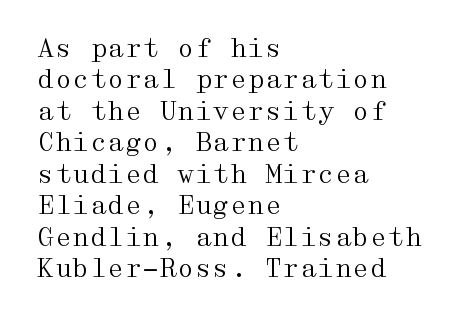
No letter is thick-stroked: the sample isn't bold. This is roman type, the default non-slanted kind. One glance says typical: line gaps are just what's usual. Plain, unruled lines of type. This sample is left-justified, so line endings fall wherever the words run out.
